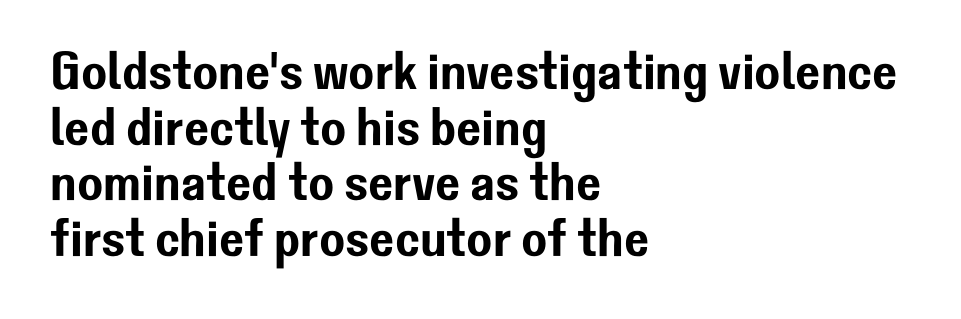
The image shows 53 px sans-serif type, upright; set left-aligned, tight line spacing (1.05x), normal letter spacing, not underlined; low stroke contrast and a medium x-height.
